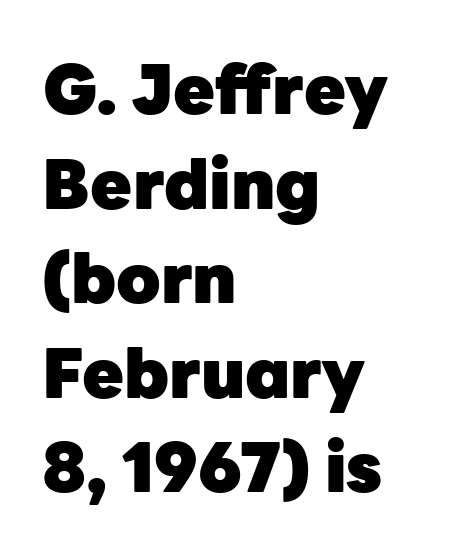
The image shows 68 px heavy sans-serif type, upright; set left-aligned, normal line spacing (1.39x), normal letter spacing, not underlined; low stroke contrast and a medium x-height.
